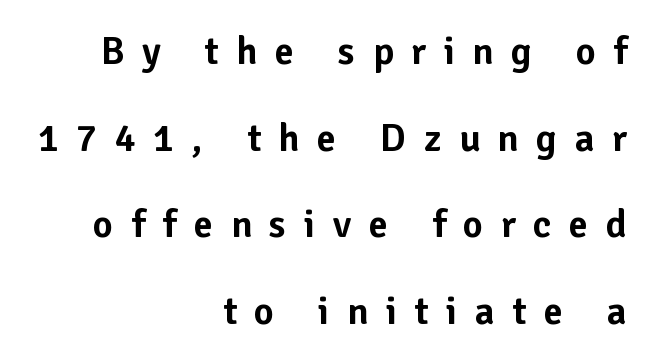
Where is the straight margin? On the right. These lines stand farther apart than default settings would place them. Type without underlining. Note the varied advance widths — an 'i' is clearly narrower than an 'm'. The characters display no serif detailing; their extremities are plain. The letters are spread apart with noticeably loose tracking.
